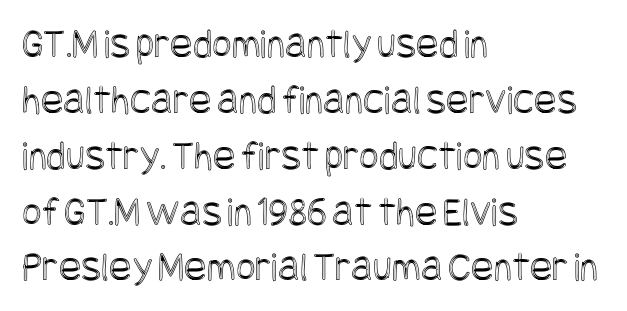
Q: Is the text italic (slanted)? A: No, it is upright.
Q: Is the text underlined? A: No.
Q: How is the paragraph aligned? A: Left-aligned.
Q: Is the spacing between letters normal or unusually wide? A: Normal.
Q: Is the spacing between lines tight, normal or loose? A: Normal.
Q: Width (condensed, normal, or wide)? A: Condensed.
Q: x-height? A: Large.
